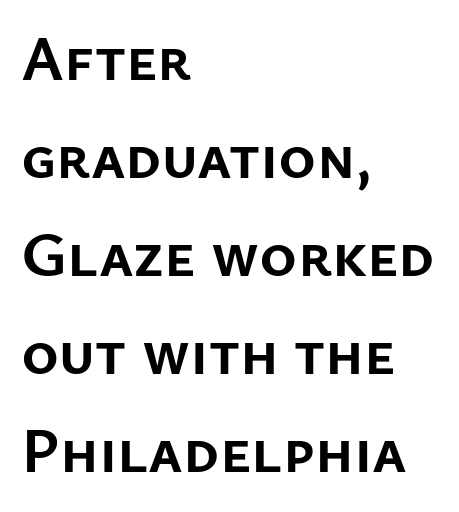
{"serif": "no", "italic": "no", "bold": "yes", "weight": "semibold", "width": "normal", "stroke_contrast": "low", "x_height": "medium", "monospaced": "no", "underline": "no", "align": "left", "line_spacing": "normal", "line_spacing_ratio": 1.53, "letter_spacing": "normal", "letter_spacing_em": 0.0, "glyph_px": 64}
